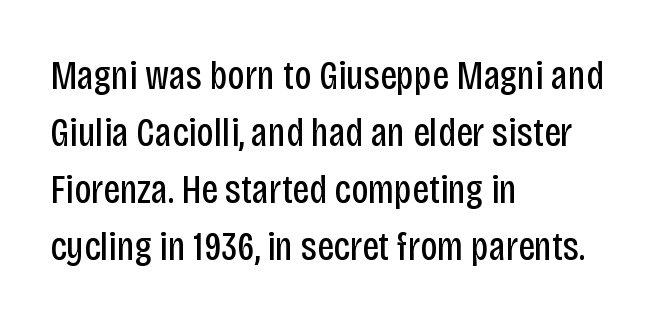
{"serif": "no", "italic": "no", "bold": "no", "weight": "regular", "width": "condensed", "stroke_contrast": "low", "x_height": "large", "monospaced": "no", "underline": "no", "align": "left", "line_spacing": "normal", "line_spacing_ratio": 1.39, "letter_spacing": "normal", "letter_spacing_em": 0.0, "glyph_px": 41}
